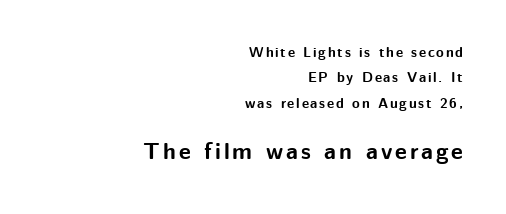
The image shows 23 px bold type, upright; set right-aligned, line spacing 1.81x, not underlined; the second (bottom) block is 1.64x larger.
